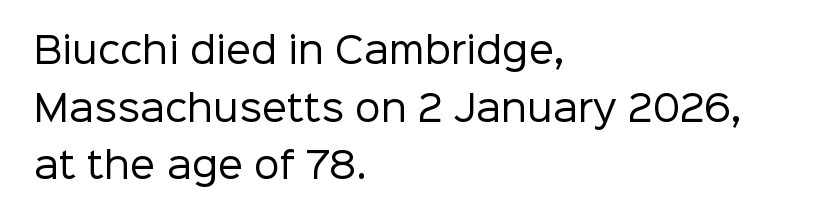
{"serif": "no", "italic": "no", "bold": "no", "weight": "regular", "width": "normal", "stroke_contrast": "low", "x_height": "medium", "monospaced": "no", "underline": "no", "align": "left", "line_spacing": "normal", "line_spacing_ratio": 1.6, "letter_spacing": "normal", "letter_spacing_em": 0.0, "glyph_px": 36}
